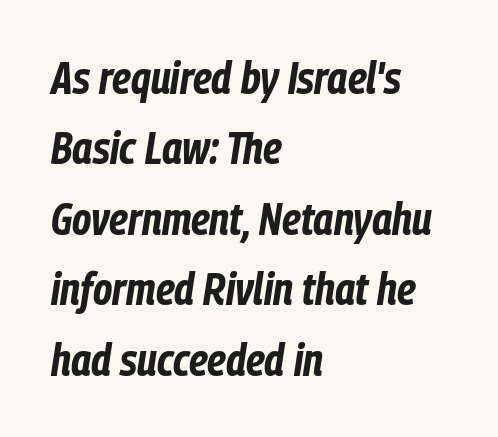
Q: Is the text bold? A: Yes.
Q: Is the text italic (slanted)? A: Yes, it leans right by about 9 degrees.
Q: Is the text underlined? A: No.
Q: How is the paragraph aligned? A: Left-aligned.
Q: Is the spacing between letters normal or unusually wide? A: Normal.
Q: Is the spacing between lines tight, normal or loose? A: Normal.
Q: Width (condensed, normal, or wide)? A: Condensed.
Q: Stroke contrast? A: Low.
Q: x-height? A: Medium.
Q: Monospaced? A: No.
